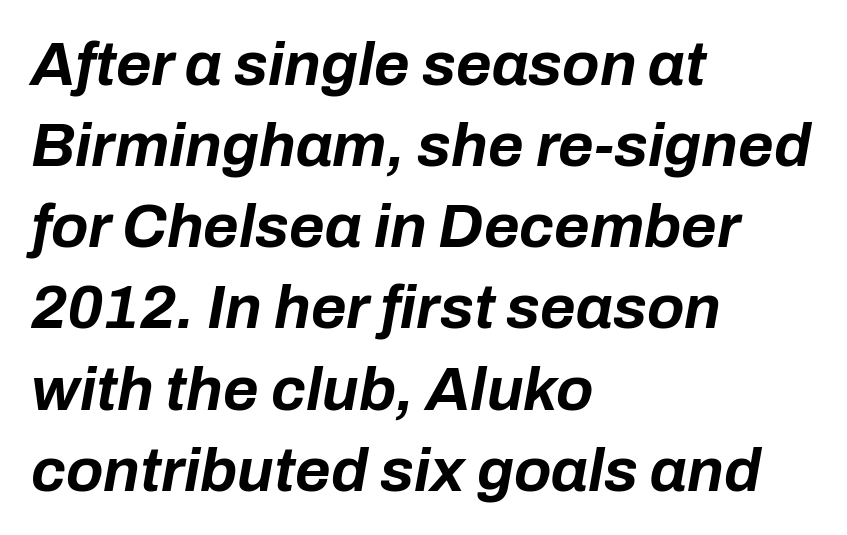
{"italic": "yes", "lean": "right", "slant_degrees": 10, "bold": "yes", "weight": "bold", "width": "normal", "stroke_contrast": "low", "x_height": "medium", "monospaced": "no", "underline": "no", "align": "left", "line_spacing": "normal", "line_spacing_ratio": 1.33, "letter_spacing": "normal", "letter_spacing_em": 0.0, "glyph_px": 61}
